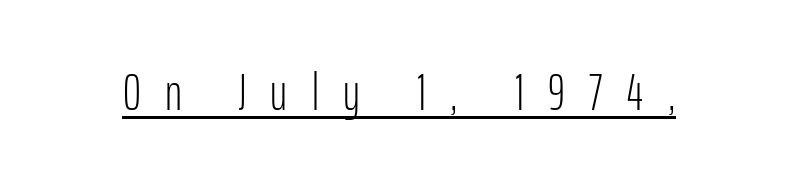
You could not count columns in this text — the font is proportionally spaced. The rendering inserts visible extra space after every character. The type sits square on the baseline with zero lean. Examine the stroke ends and you'll find no serifs.
